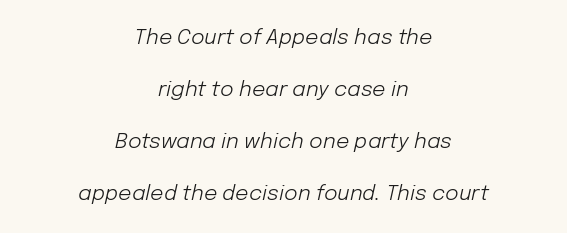
The image shows 21 px text type, italic (leaning right); set centered, loose line spacing (2.48x), normal letter spacing, not underlined.
